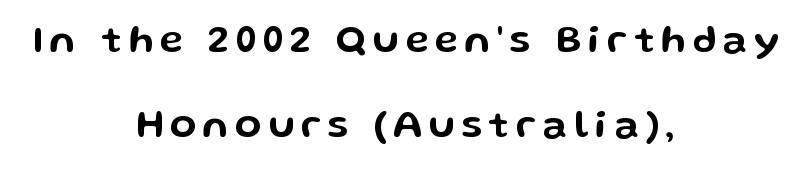
The typeface chosen for these lines omits serifs. Every character sits straight up, as roman type does. Horizontally, the lines are justified to the midpoint only. The specimen omits any rule beneath the text block's lines. The face used here is proportionally spaced, like ordinary book or web type. A great deal of white space separates one row of letters from the next.
